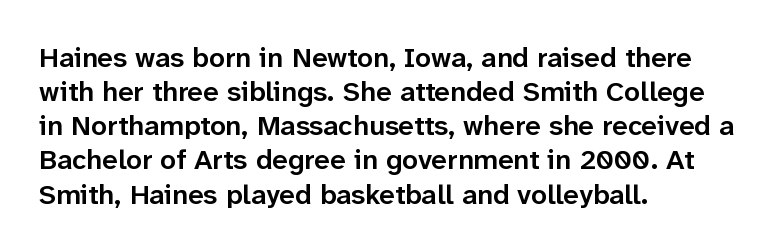
{"serif": "no", "italic": "no", "bold": "semi", "weight": "semibold", "width": "normal", "stroke_contrast": "low", "x_height": "medium", "monospaced": "no", "underline": "no", "align": "left", "line_spacing_ratio": 1.22, "letter_spacing": "normal", "letter_spacing_em": 0.0, "glyph_px": 28}
